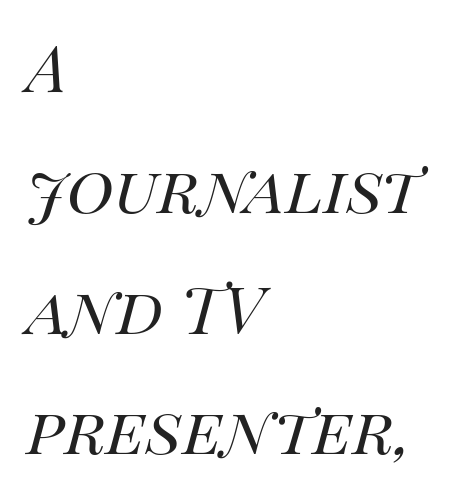
When letters slant like this, we call the style italic. Descender tails drop into unmarked territory. If you measured baseline to baseline, you'd find a middling distance. Characters follow at the spacing the type designer built in.
